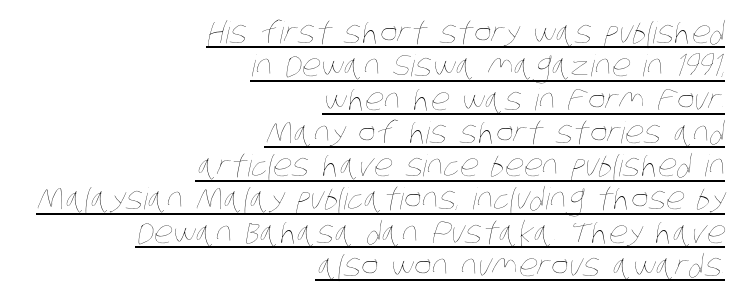
{"bold": "no", "weight": "thin", "width": "condensed", "stroke_contrast": "low", "x_height": "large", "monospaced": "no", "underline": "yes", "align": "right", "line_spacing": "tight", "line_spacing_ratio": 1.11, "letter_spacing": "normal", "letter_spacing_em": 0.0, "glyph_px": 30}
